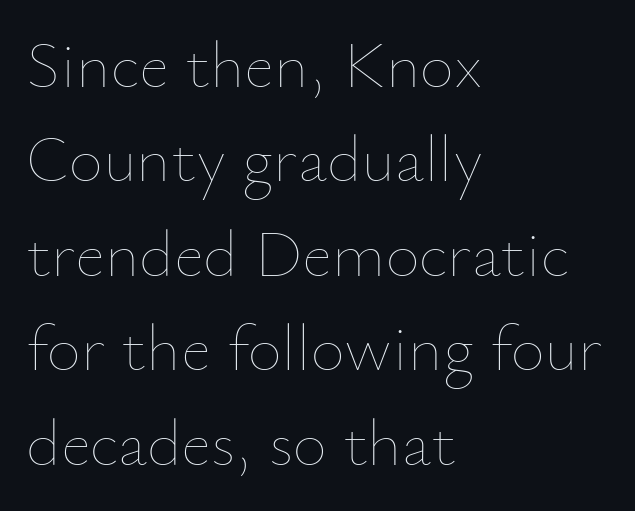
Q: Is the text bold? A: No.
Q: Is the text italic (slanted)? A: No, it is upright.
Q: Is the text underlined? A: No.
Q: How is the paragraph aligned? A: Left-aligned.
Q: Is the spacing between letters normal or unusually wide? A: Normal.
Q: Is the spacing between lines tight, normal or loose? A: Normal.
Q: Width (condensed, normal, or wide)? A: Normal.
Q: Stroke contrast? A: Low.
Q: x-height? A: Small.
Q: Monospaced? A: No.
